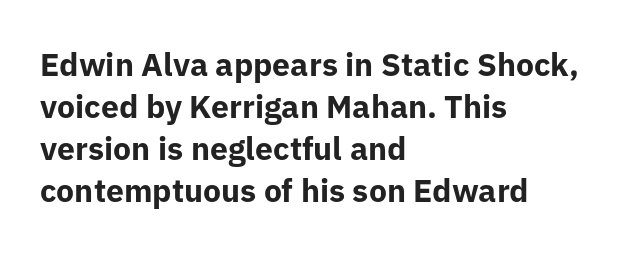
{"serif": "no", "italic": "no", "bold": "yes", "weight": "bold", "width": "normal", "stroke_contrast": "low", "x_height": "medium", "monospaced": "no", "underline": "no", "align": "left", "line_spacing": "normal", "line_spacing_ratio": 1.31, "letter_spacing": "normal", "letter_spacing_em": 0.0, "glyph_px": 32}
